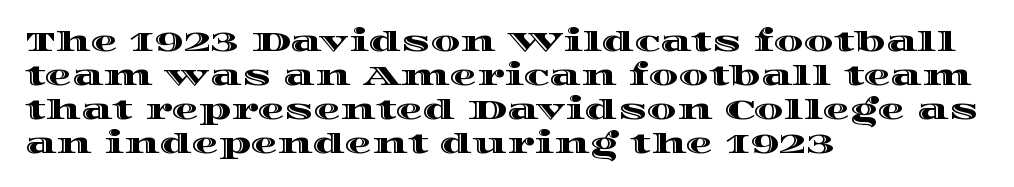
{"italic": "no", "underline": "no", "align": "left", "line_spacing": "normal", "line_spacing_ratio": 1.26, "letter_spacing": "normal", "letter_spacing_em": 0.0, "glyph_px": 27}
